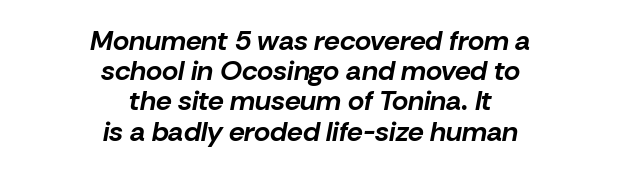
{"italic": "yes", "lean": "right", "slant_degrees": 10, "bold": "yes", "weight": "bold", "width": "normal", "stroke_contrast": "low", "x_height": "medium", "monospaced": "no", "underline": "no", "align": "center", "line_spacing": "tight", "line_spacing_ratio": 1.08, "letter_spacing": "normal", "letter_spacing_em": 0.0, "glyph_px": 28}
